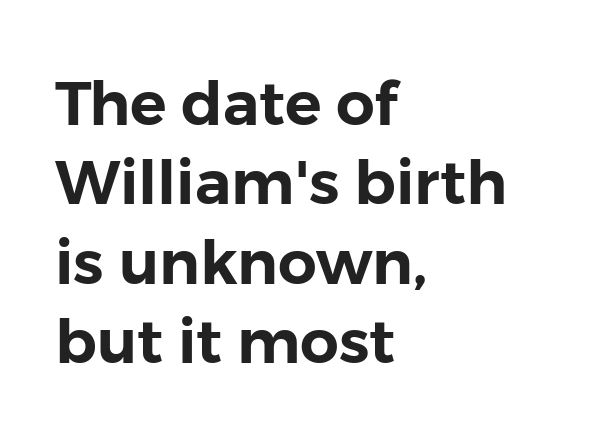
If you drew a ruler down the left edge, every line would touch it. Glyph-to-glyph distance matches everyday printed text. A roman cut, with each character standing at attention. Think of a printed novel: that variable character pitch is what you see here. Descenders hang freely into open space. The rendering uses a moderate line-height, typical for paragraphs.
